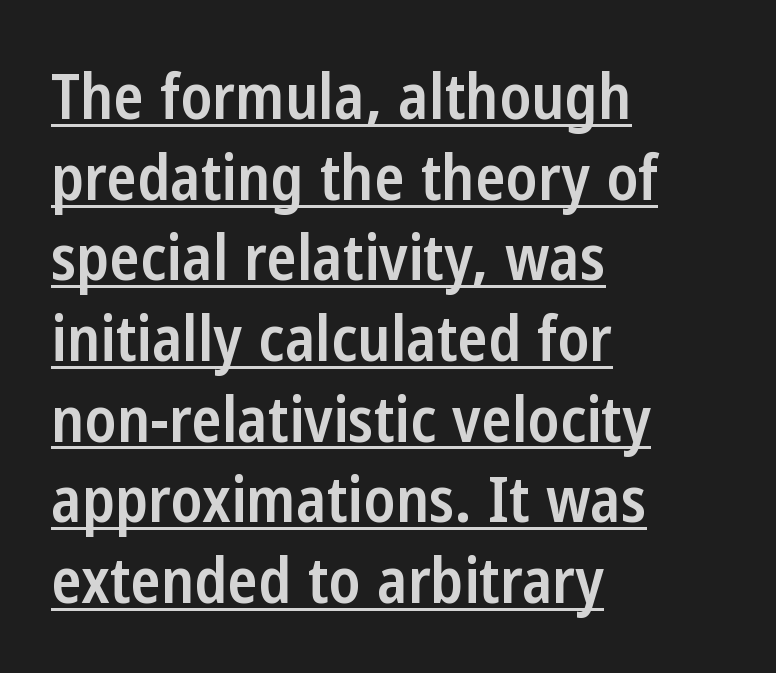
Weight check: semibold — heavier than regular, not quite bold. The passage shown has conventional tracking throughout. Varying glyph widths throughout — classic text-font behaviour. A student would call this left alignment; a typographer would say flush left, rag right. The face used here is a sans, in the tradition of grotesques and geometrics.
